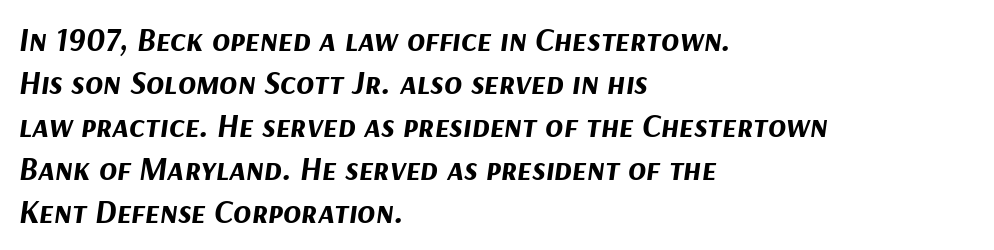
The image shows 33 px bold type, italic (leaning right); set left-aligned, normal line spacing (1.3x), normal letter spacing, not underlined; medium stroke contrast and a medium x-height.
